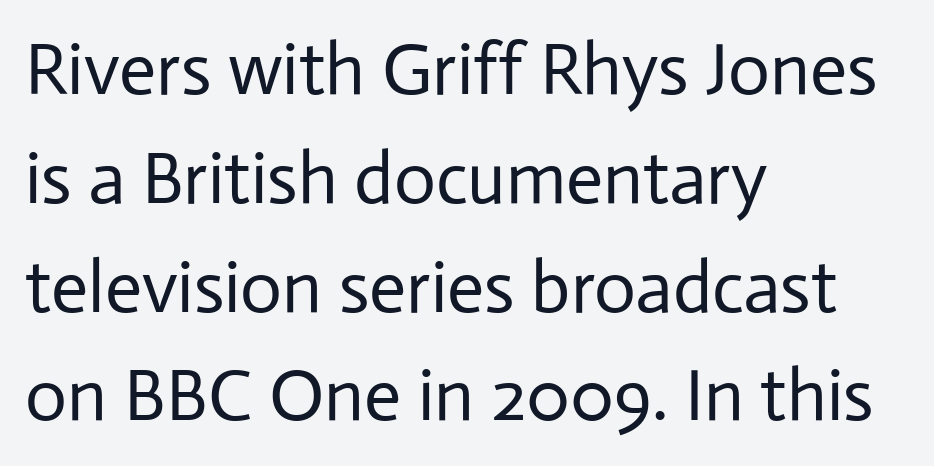
{"serif": "no", "italic": "no", "bold": "no", "weight": "regular", "width": "normal", "stroke_contrast": "low", "x_height": "medium", "monospaced": "no", "underline": "no", "align": "left", "line_spacing": "normal", "line_spacing_ratio": 1.49, "letter_spacing": "normal", "letter_spacing_em": 0.0, "glyph_px": 73}
